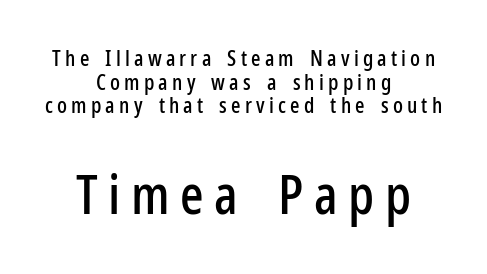
{"serif": "no", "italic": "no", "width": "condensed", "stroke_contrast": "low", "x_height": "medium", "monospaced": "no", "underline": "no", "align": "center", "line_spacing": "tight", "line_spacing_ratio": 1.07, "larger_block": "second", "size_ratio": 2.5, "glyph_px": 55}
